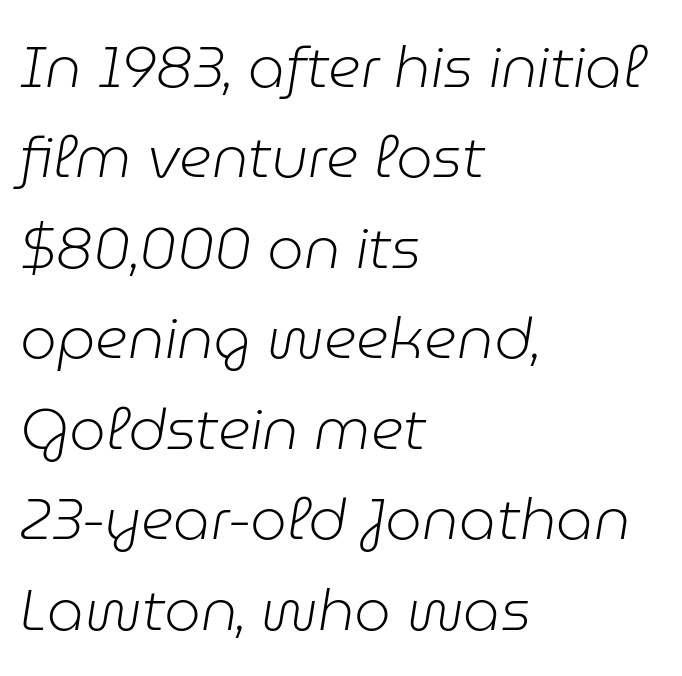
The passage shown has conventional tracking throughout. The block of text has a typical density, with ordinary space between rows. Nobody drew a line under any word here. A typesetter would call this proportional, since set widths differ per character.
